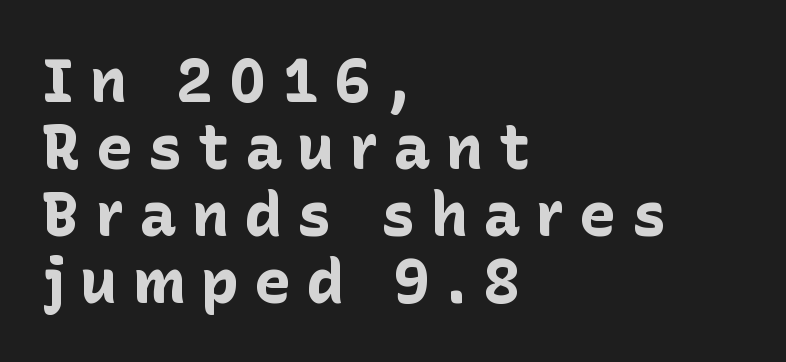
You could not count columns in this text — the font is proportionally spaced. The setting favours the left margin, as ordinary paragraphs usually do. Notice how the stems are strictly vertical — no italics here. Compared with an ordinary text face, these strokes are far heavier — a full bold. Honestly, there is no underline to notice here at all.
